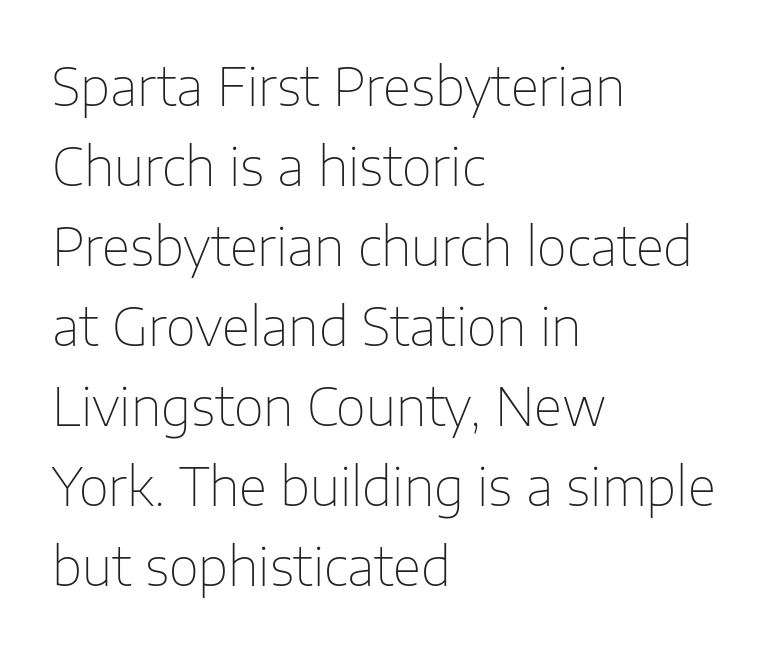
{"serif": "no", "italic": "no", "bold": "no", "weight": "thin", "width": "normal", "stroke_contrast": "low", "x_height": "medium", "monospaced": "no", "underline": "no", "align": "left", "line_spacing": "normal", "line_spacing_ratio": 1.54, "letter_spacing": "normal", "letter_spacing_em": 0.0, "glyph_px": 52}
